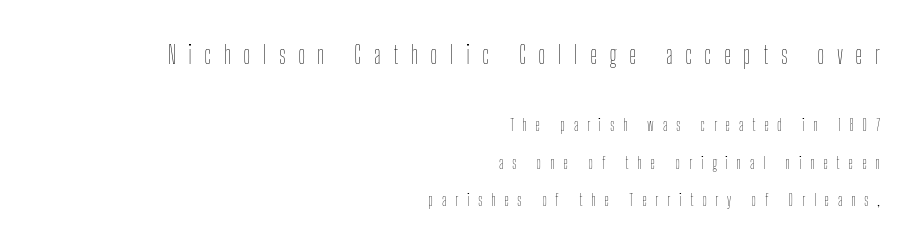
The block sitting higher on the canvas is the one with enlarged characters. A roman cut, with each character standing at attention. Line endings align vertically; line beginnings do not. Plain, unruled lines of type.
